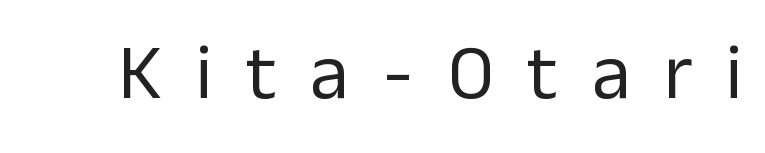
{"serif": "no", "italic": "no", "bold": "no", "weight": "regular", "width": "normal", "stroke_contrast": "low", "x_height": "medium", "monospaced": "no", "underline": "no", "letter_spacing": "wide", "letter_spacing_em": 0.44, "glyph_px": 77}
